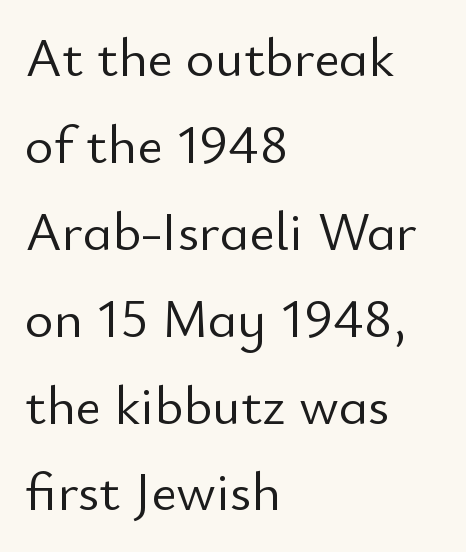
{"serif": "no", "italic": "no", "bold": "no", "weight": "light", "width": "normal", "stroke_contrast": "low", "x_height": "small", "monospaced": "no", "underline": "no", "align": "left", "line_spacing": "normal", "line_spacing_ratio": 1.58, "letter_spacing": "normal", "letter_spacing_em": 0.0, "glyph_px": 55}
